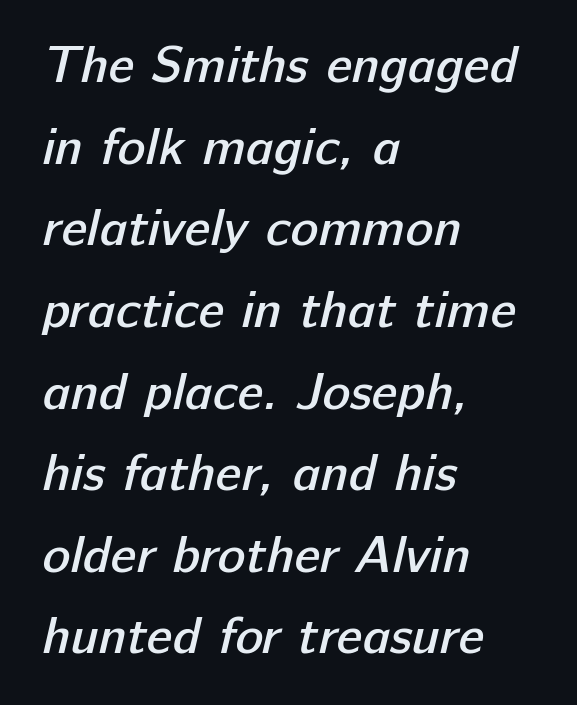
A student would call this left alignment; a typographer would say flush left, rag right. Between one letter and the next there's only the usual sliver of space. The gap between lines stays unmarked. Typographic density is moderately raised because the face is semibold.
